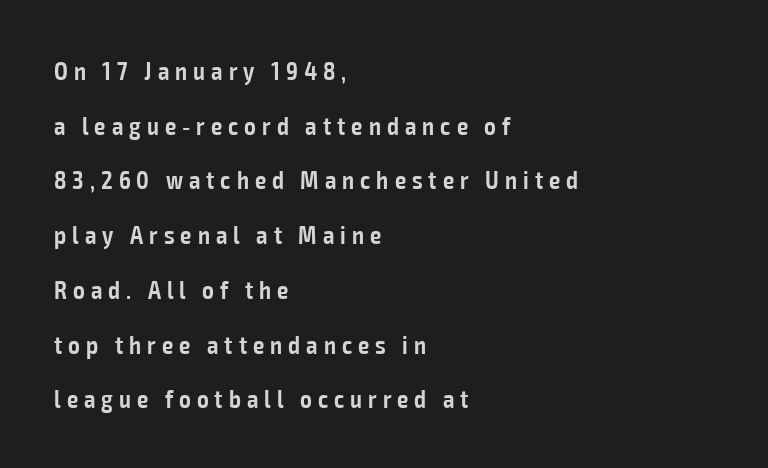
The image shows 25 px text type, upright; set left-aligned, loose line spacing (2.19x), unusually wide letter spacing (+0.24 em), not underlined.
